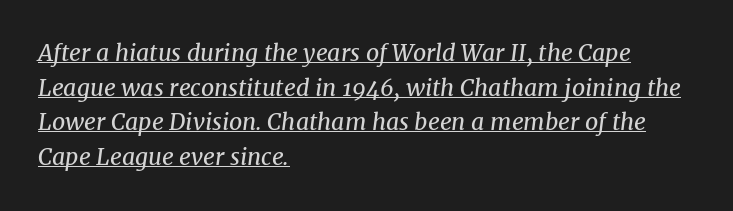
The image shows 23 px text type, italic (leaning right); set left-aligned, normal line spacing (1.51x), normal letter spacing, underlined.
